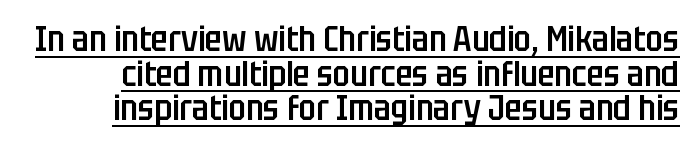
The letterforms sit shoulder to shoulder at normal distance. Character widths vary here, with narrow letters taking less room than wide ones. Closely set lines give the paragraph a compact silhouette. The sample's only ornament is a line tracing under the words.
